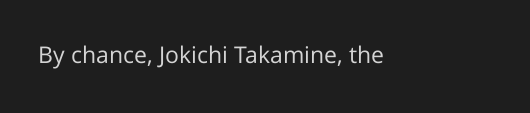
The image shows 23 px text type, upright; set normal letter spacing, not underlined.
